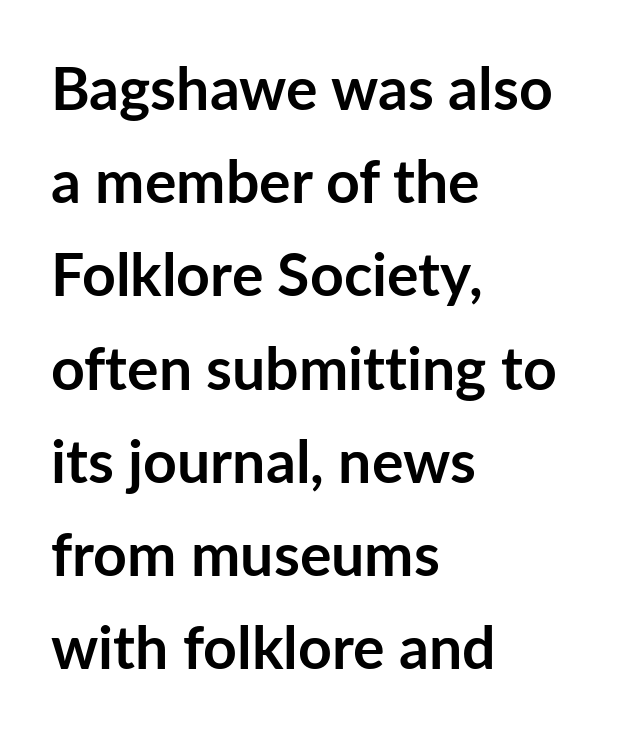
Summary of weight: heavy, a full bold. In terms of letterform style, serifs are entirely absent. Varying glyph widths throughout — classic text-font behaviour. The letters sit at their default tracking, neither squeezed nor spread. The letters stand straight up with perfectly vertical stems. Honestly, the row spacing looks completely unremarkable.
